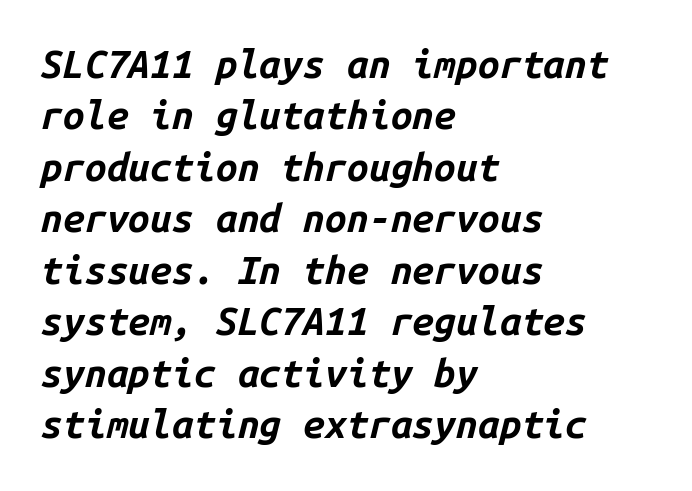
{"italic": "yes", "lean": "right", "slant_degrees": 14, "bold": "yes", "weight": "bold", "width": "normal", "stroke_contrast": "low", "x_height": "medium", "monospaced": "yes", "underline": "no", "align": "left", "line_spacing": "normal", "line_spacing_ratio": 1.32, "letter_spacing": "normal", "letter_spacing_em": 0.0, "glyph_px": 39}
